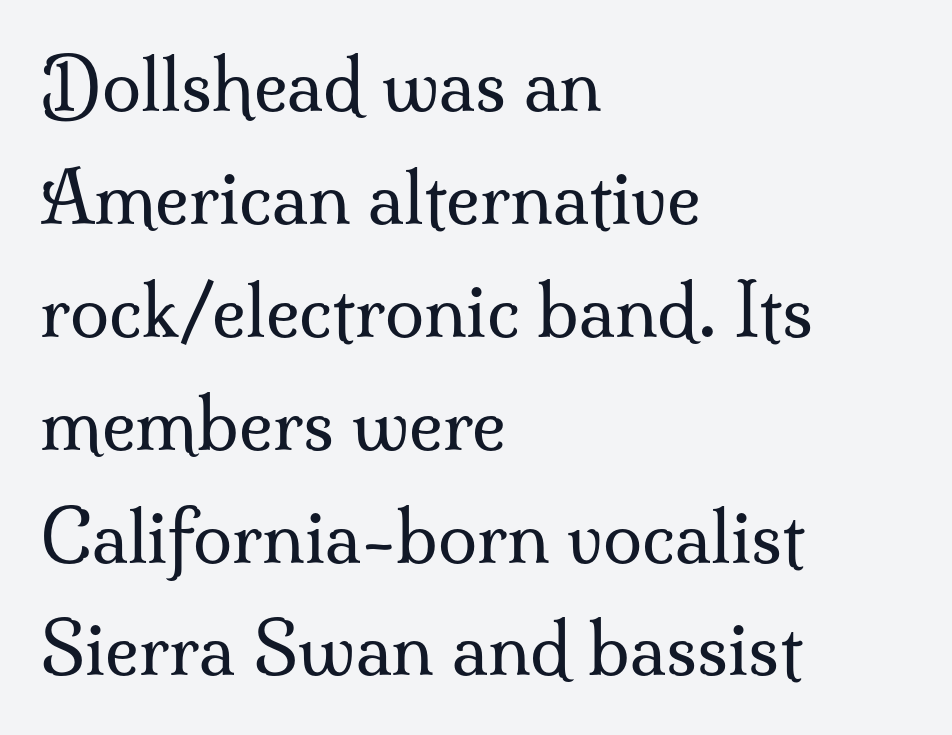
{"serif": "yes", "italic": "no", "bold": "no", "weight": "regular", "width": "normal", "stroke_contrast": "medium", "x_height": "small", "monospaced": "no", "underline": "no", "align": "left", "line_spacing": "normal", "line_spacing_ratio": 1.59, "letter_spacing": "normal", "letter_spacing_em": 0.0, "glyph_px": 71}
